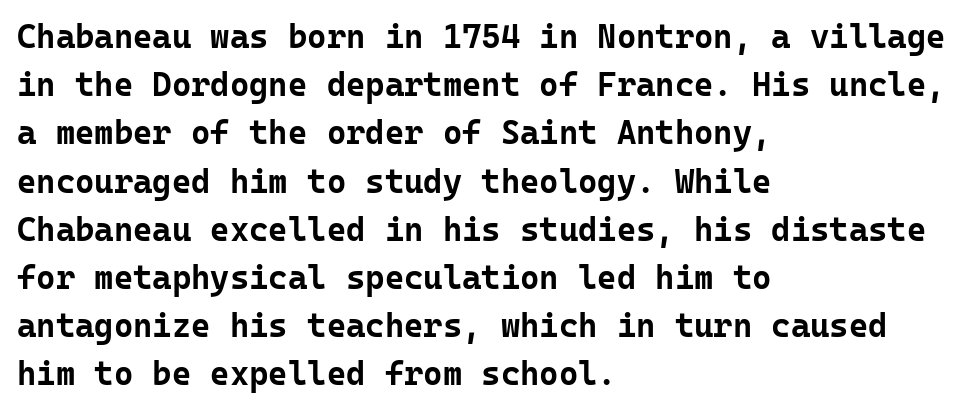
The image shows 33 px bold sans-serif type, upright, monospaced; set left-aligned, normal line spacing (1.46x), normal letter spacing, not underlined; low stroke contrast and a medium x-height.
